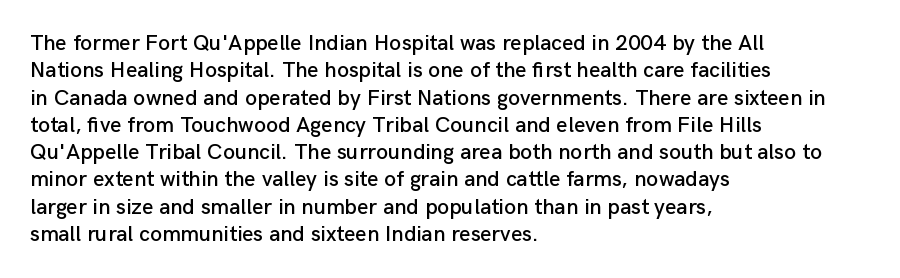
{"italic": "no", "underline": "no", "align": "left", "line_spacing_ratio": 1.24, "letter_spacing": "normal", "letter_spacing_em": 0.0, "glyph_px": 22}
